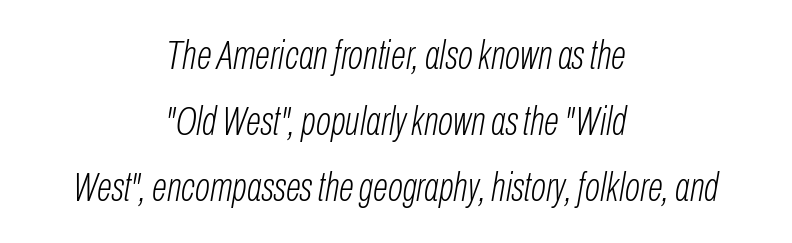
{"italic": "yes", "lean": "right", "slant_degrees": 10, "bold": "no", "weight": "light", "width": "condensed", "stroke_contrast": "low", "x_height": "medium", "monospaced": "no", "underline": "no", "align": "center", "line_spacing": "normal", "line_spacing_ratio": 1.65, "letter_spacing": "normal", "letter_spacing_em": 0.0, "glyph_px": 40}
